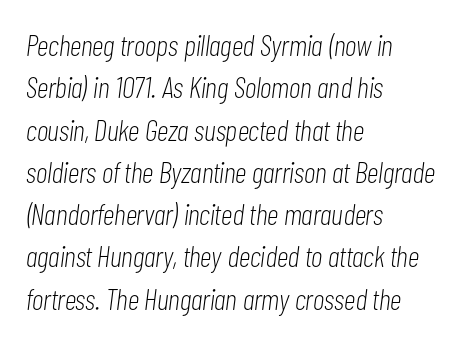
The image shows 30 px light, condensed type, italic (leaning right); set left-aligned, normal line spacing (1.41x), normal letter spacing, not underlined; low stroke contrast and a medium x-height.
